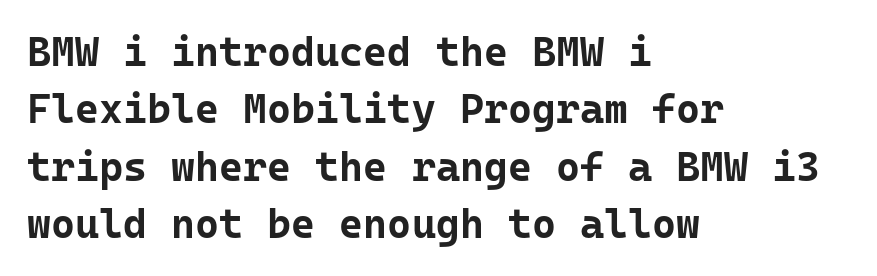
Every character sits straight up, as roman type does. Quick note: underline off. Observe the ordinary spacing: letters are neighbours, not strangers. The passage shown is typed in a monospace face where columns stay perfectly aligned.
